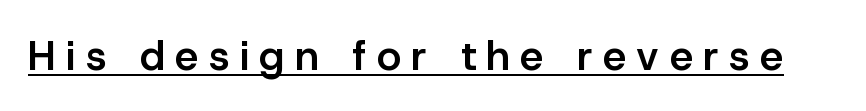
A fair bit of extra ink — the face is semibold, not bold. The letters are spread apart with noticeably loose tracking. It's the straight-up-and-down kind of type. Think of a printed novel: that variable character pitch is what you see here. The lettering is marked with a stroke running underneath it.
